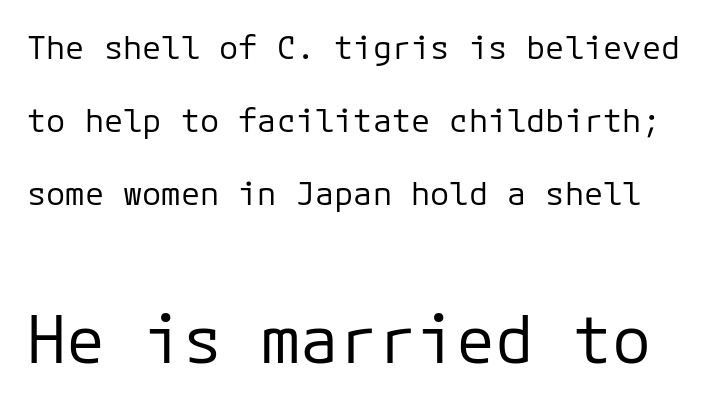
{"serif": "no", "italic": "no", "bold": "no", "weight": "regular", "width": "normal", "stroke_contrast": "low", "x_height": "medium", "underline": "no", "line_spacing": "loose", "line_spacing_ratio": 2.28, "letter_spacing": "normal", "letter_spacing_em": 0.0, "larger_block": "second", "size_ratio": 2.03, "glyph_px": 65}
